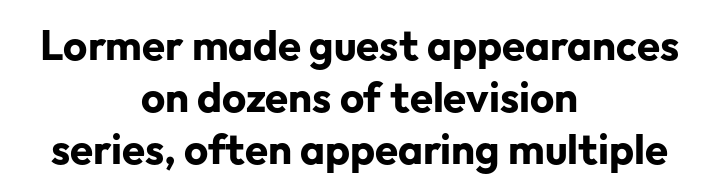
{"serif": "no", "italic": "no", "bold": "yes", "weight": "bold", "width": "normal", "stroke_contrast": "low", "x_height": "medium", "monospaced": "no", "underline": "no", "align": "center", "line_spacing_ratio": 1.24, "letter_spacing": "normal", "letter_spacing_em": 0.0, "glyph_px": 42}
